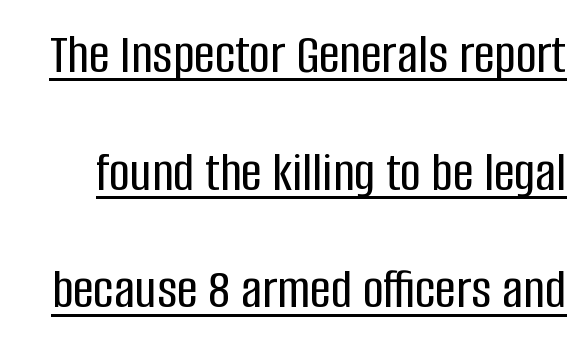
The image shows 58 px condensed sans-serif type, upright; set loose line spacing (2.03x), normal letter spacing, underlined; low stroke contrast and a large x-height.
